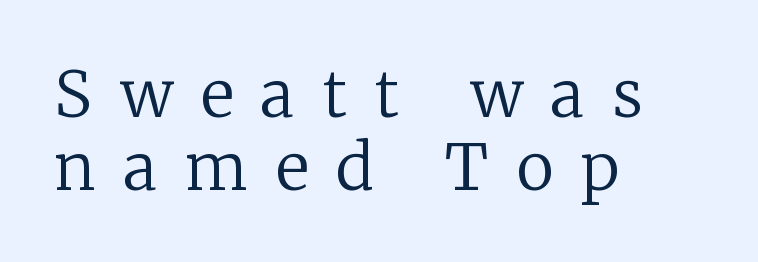
Designer's note — italics off, roman on. Examine the stroke ends and you'll spot serifs. Looks like regular typesetting: each glyph gets only the width it needs. Type without underlining.
